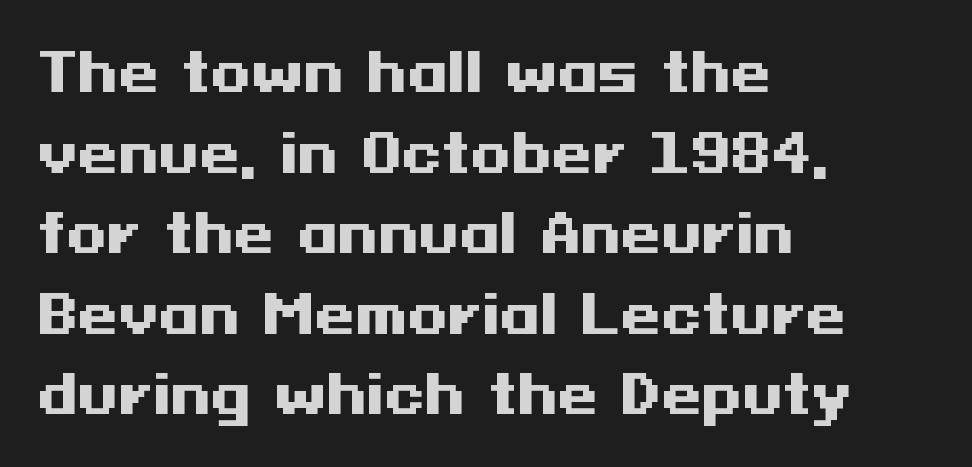
The image shows 52 px heavy, wide sans-serif type, upright; set left-aligned, normal line spacing (1.55x), normal letter spacing, not underlined; medium stroke contrast and a medium x-height.
